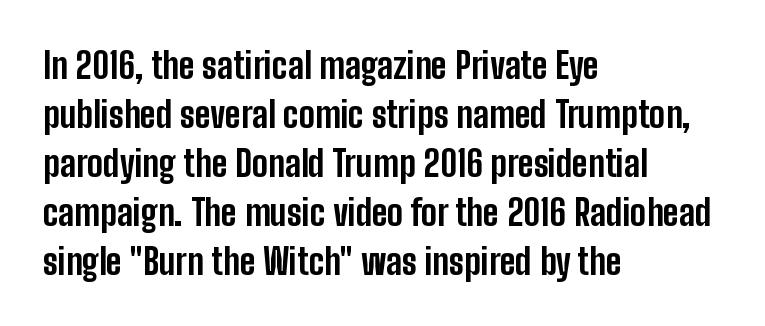
Only glyphs here, with clear space below each row. The axis of the letterforms is exactly vertical. These lines are set flush left with a ragged right edge. Vertically, the passage feels balanced, rows spaced as you'd expect. Spacing verdict: proportional, widths tailored to each character. Heavy-handed strokes throughout: this text is bold.
